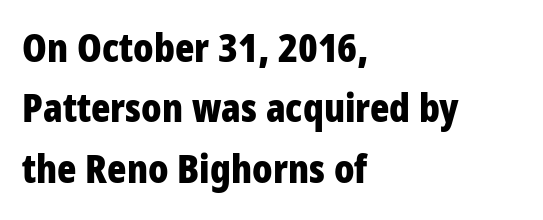
{"serif": "no", "italic": "no", "bold": "yes", "weight": "bold", "width": "condensed", "stroke_contrast": "low", "x_height": "large", "monospaced": "no", "underline": "no", "align": "left", "line_spacing": "normal", "line_spacing_ratio": 1.51, "letter_spacing": "normal", "letter_spacing_em": 0.0, "glyph_px": 40}
